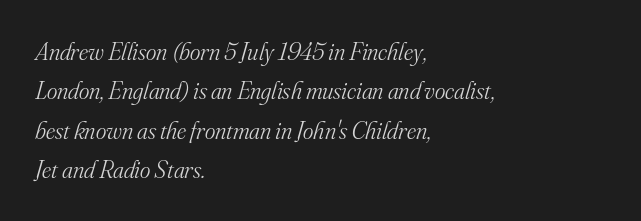
Q: Is the text bold? A: No.
Q: Is the text italic (slanted)? A: Yes, it leans right by about 16 degrees.
Q: Is the text underlined? A: No.
Q: How is the paragraph aligned? A: Left-aligned.
Q: Is the spacing between letters normal or unusually wide? A: Normal.
Q: Is the spacing between lines tight, normal or loose? A: Normal.
